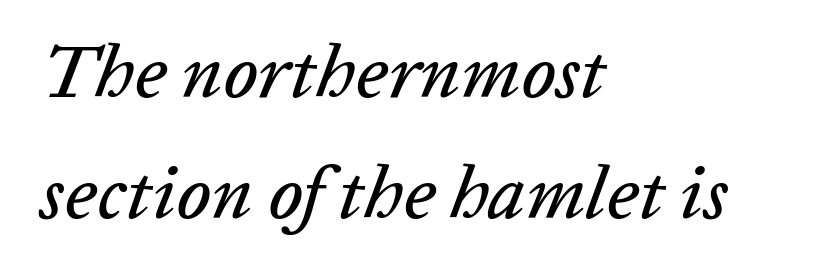
Characters follow at the spacing the type designer built in. The face used here has a pronounced slope to its letters. The gap between lines stays unmarked. The vertical gap from one line to the next is medium. Varying glyph widths throughout — classic text-font behaviour. These lines are set flush left with a ragged right edge.
